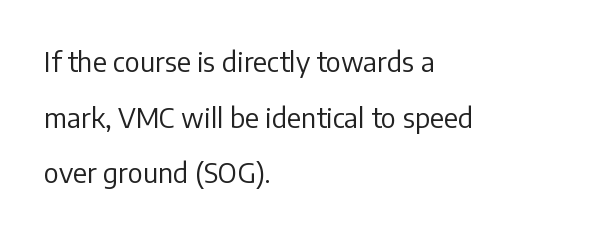
Unlike italic type, these characters show no tilt at all. Compared with typical paragraphs, the rows here are farther apart. Unbolded letterforms with no extra heft. The passage shown is not underscored anywhere. Look at the tracking — it's just the regular setting, nothing added.
